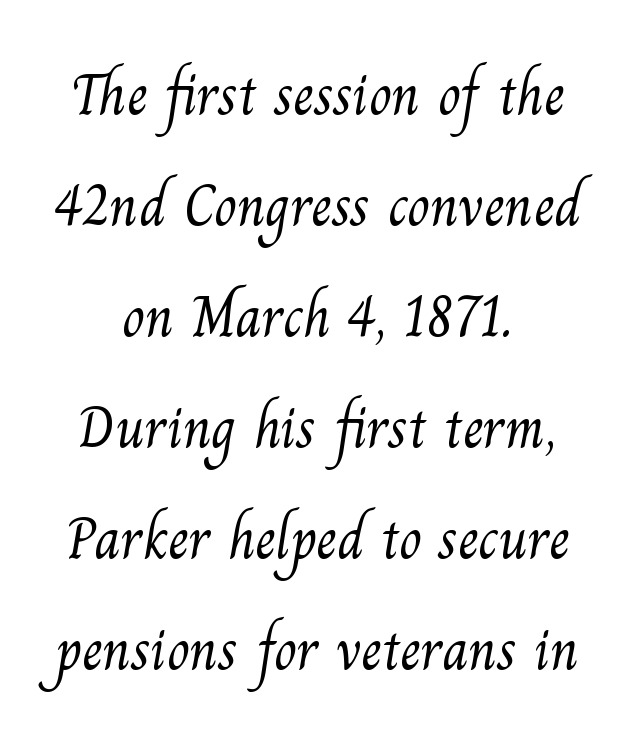
{"serif": "yes", "bold": "no", "weight": "light", "width": "normal", "stroke_contrast": "medium", "x_height": "small", "monospaced": "no", "underline": "no", "align": "center", "line_spacing_ratio": 1.88, "letter_spacing": "normal", "letter_spacing_em": 0.0, "glyph_px": 59}
